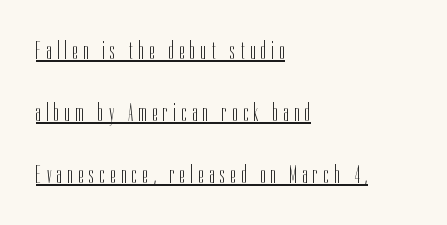
{"italic": "no", "bold": "no", "underline": "yes", "align": "left", "line_spacing": "loose", "line_spacing_ratio": 2.38, "letter_spacing": "wide", "letter_spacing_em": 0.22, "glyph_px": 26}
